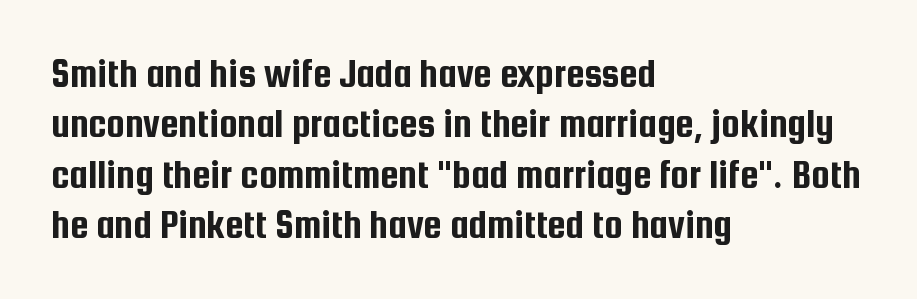
{"serif": "no", "italic": "no", "width": "condensed", "stroke_contrast": "low", "x_height": "medium", "monospaced": "no", "underline": "no", "align": "left", "line_spacing_ratio": 1.23, "letter_spacing": "normal", "letter_spacing_em": 0.0, "glyph_px": 41}
